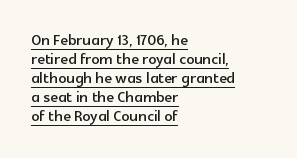
The image shows 20 px text type, upright; set left-aligned, tight line spacing (0.95x), normal letter spacing, underlined.
